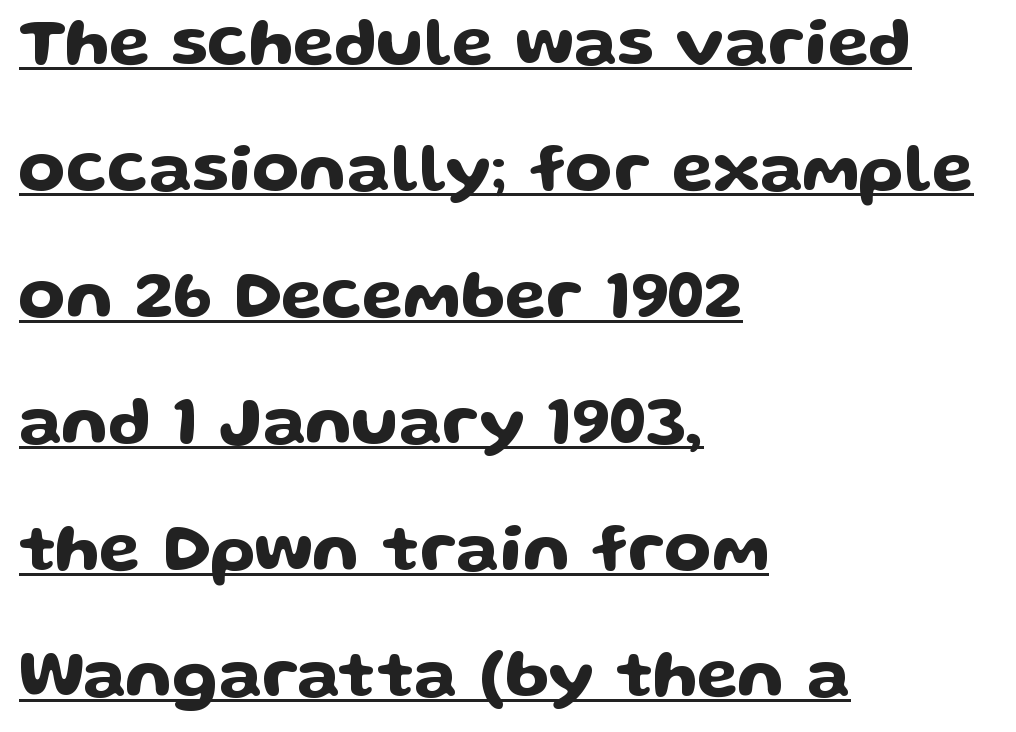
Quick note: underline on. Posture: upright roman. Layout note: lines flush left. Character widths vary here, with narrow letters taking less room than wide ones. This rendering employs a face without finishing strokes, i.e., a sans-serif. The letterforms sit shoulder to shoulder at normal distance.
